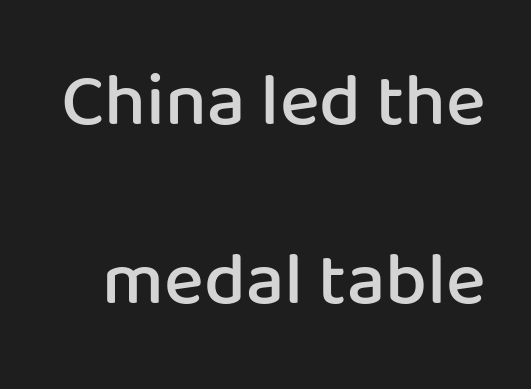
Q: Is the text bold? A: Semi-bold.
Q: Is the text italic (slanted)? A: No, it is upright.
Q: Is the typeface a serif or a sans-serif typeface? A: Sans-serif.
Q: Is the text underlined? A: No.
Q: Is the spacing between letters normal or unusually wide? A: Normal.
Q: Is the spacing between lines tight, normal or loose? A: Loose.
Q: Width (condensed, normal, or wide)? A: Normal.
Q: Stroke contrast? A: Low.
Q: x-height? A: Medium.
Q: Monospaced? A: No.
